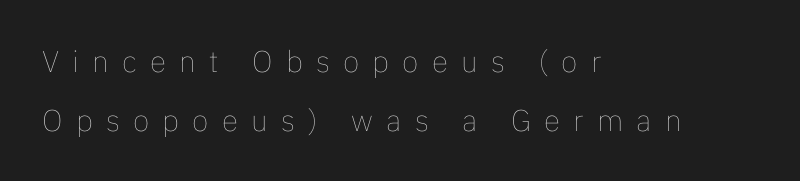
{"italic": "no", "bold": "no", "weight": "thin", "width": "normal", "stroke_contrast": "low", "x_height": "medium", "monospaced": "no", "underline": "no", "align": "left", "line_spacing": "loose", "line_spacing_ratio": 1.97, "letter_spacing": "wide", "letter_spacing_em": 0.44, "glyph_px": 30}
